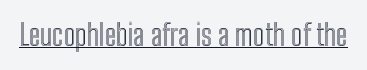
Looks like regular typesetting: each glyph gets only the width it needs. This rendering leaves character spacing at its baseline value. This is underlined copy, the kind a proofreader might mark for attention. Italic: no, the glyphs are upright roman.
